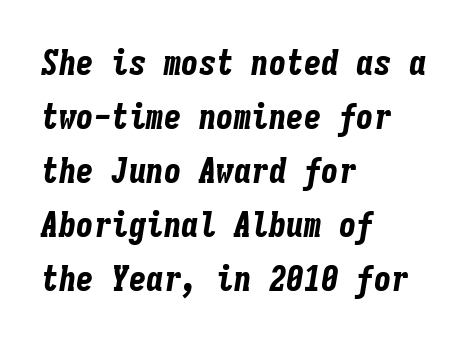
The image shows 35 px bold, condensed type, italic (leaning right), monospaced; set left-aligned, normal line spacing (1.54x), normal letter spacing, not underlined; low stroke contrast and a medium x-height.
